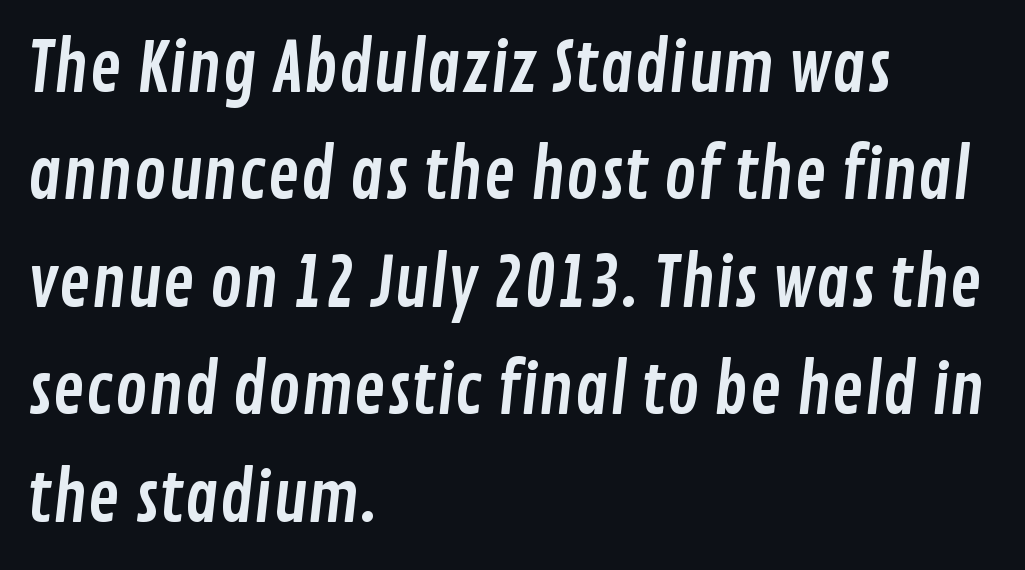
Q: Is the typeface a serif or a sans-serif typeface? A: Sans-serif.
Q: Is the text underlined? A: No.
Q: How is the paragraph aligned? A: Left-aligned.
Q: Is the spacing between letters normal or unusually wide? A: Normal.
Q: Is the spacing between lines tight, normal or loose? A: Normal.
Q: Width (condensed, normal, or wide)? A: Condensed.
Q: Stroke contrast? A: Low.
Q: x-height? A: Medium.
Q: Monospaced? A: No.
